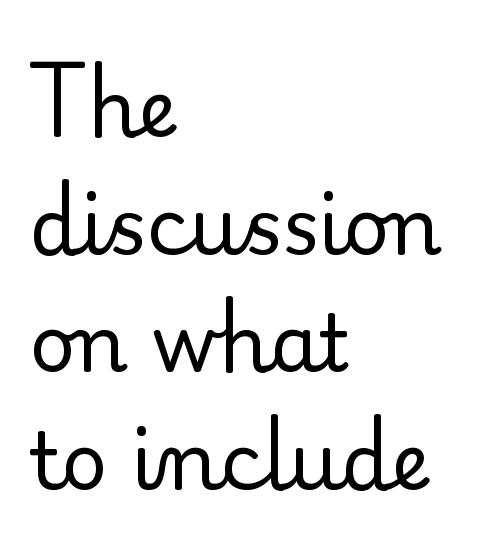
{"serif": "yes", "italic": "no", "bold": "no", "weight": "regular", "width": "normal", "stroke_contrast": "low", "x_height": "small", "monospaced": "no", "underline": "no", "align": "left", "line_spacing": "normal", "line_spacing_ratio": 1.49, "letter_spacing": "normal", "letter_spacing_em": 0.0, "glyph_px": 79}
